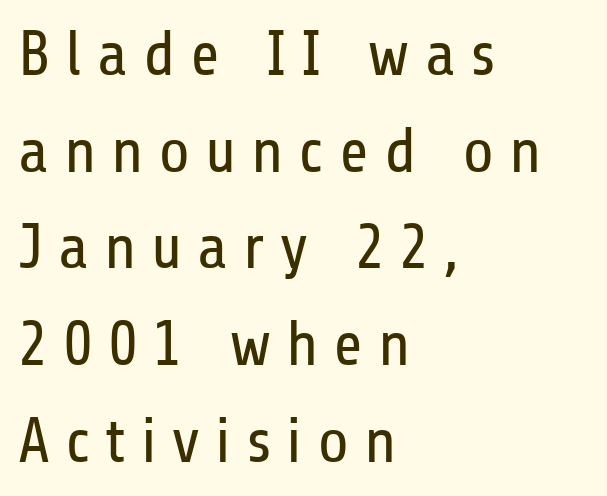
Q: Is the text bold? A: No.
Q: Is the text italic (slanted)? A: No, it is upright.
Q: Is the typeface a serif or a sans-serif typeface? A: Sans-serif.
Q: Is the text underlined? A: No.
Q: How is the paragraph aligned? A: Left-aligned.
Q: Is the spacing between letters normal or unusually wide? A: Unusually wide.
Q: Is the spacing between lines tight, normal or loose? A: Normal.
Q: Width (condensed, normal, or wide)? A: Condensed.
Q: Stroke contrast? A: Low.
Q: x-height? A: Medium.
Q: Monospaced? A: No.
